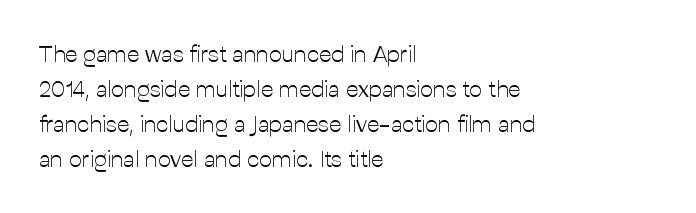
Q: Is the text bold? A: No.
Q: Is the text italic (slanted)? A: No, it is upright.
Q: Is the text underlined? A: No.
Q: How is the paragraph aligned? A: Left-aligned.
Q: Is the spacing between letters normal or unusually wide? A: Normal.
Q: Is the spacing between lines tight, normal or loose? A: Normal.
